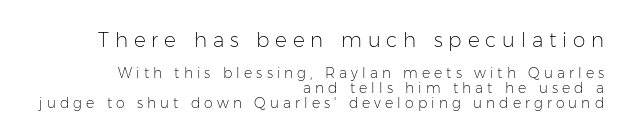
{"italic": "no", "bold": "no", "underline": "no", "align": "right", "line_spacing": "tight", "line_spacing_ratio": 1.07, "letter_spacing": "wide", "letter_spacing_em": 0.29, "larger_block": "first", "size_ratio": 1.43, "glyph_px": 20}
